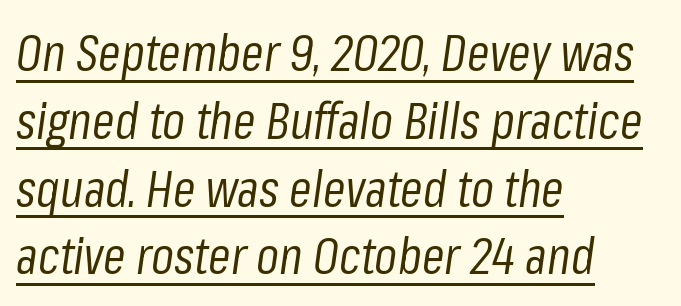
Q: Is the text bold? A: No.
Q: Is the text italic (slanted)? A: Yes, it leans right by about 8 degrees.
Q: Is the text underlined? A: Yes.
Q: How is the paragraph aligned? A: Left-aligned.
Q: Is the spacing between letters normal or unusually wide? A: Normal.
Q: Is the spacing between lines tight, normal or loose? A: Normal.
Q: Width (condensed, normal, or wide)? A: Condensed.
Q: Stroke contrast? A: Low.
Q: x-height? A: Medium.
Q: Monospaced? A: No.
